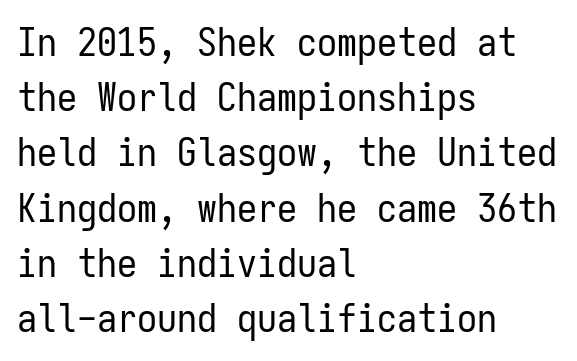
Counters stay open thanks to moderate or lighter strokes. A typesetter would call this monospace, since all characters share one set width. I'd call this a sans setting — the letters go barefoot. Leftover space on each line is placed entirely after the last word. Between one letter and the next there's only the usual sliver of space.
